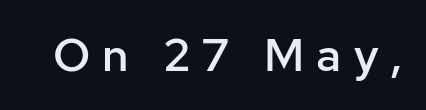
Q: Is the text bold? A: Semi-bold.
Q: Is the text italic (slanted)? A: No, it is upright.
Q: Is the typeface a serif or a sans-serif typeface? A: Sans-serif.
Q: Is the text underlined? A: No.
Q: Is the spacing between letters normal or unusually wide? A: Unusually wide.
Q: Width (condensed, normal, or wide)? A: Normal.
Q: Stroke contrast? A: Low.
Q: x-height? A: Medium.
Q: Monospaced? A: No.
